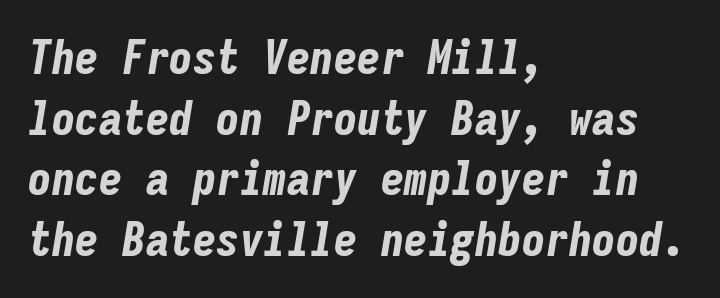
{"italic": "yes", "lean": "right", "slant_degrees": 9, "bold": "yes", "weight": "bold", "width": "condensed", "stroke_contrast": "low", "x_height": "medium", "monospaced": "yes", "underline": "no", "align": "left", "line_spacing": "normal", "line_spacing_ratio": 1.29, "letter_spacing": "normal", "letter_spacing_em": 0.0, "glyph_px": 47}
